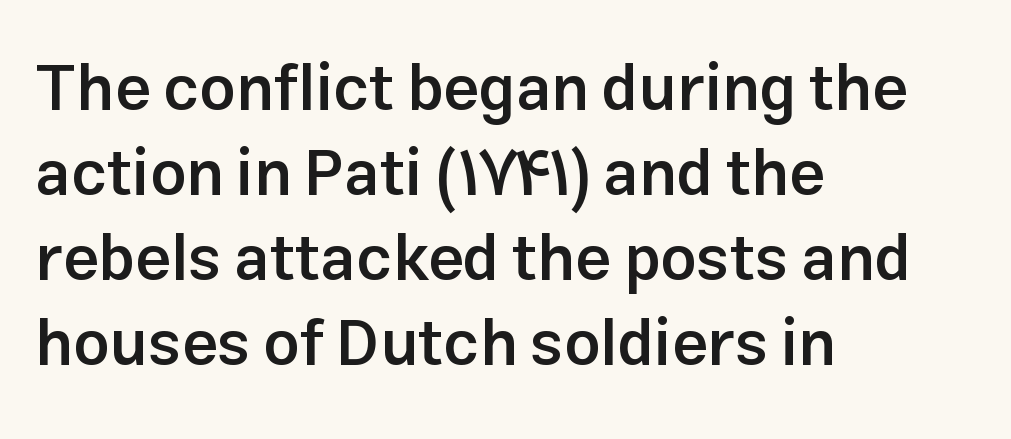
The image shows 64 px semibold sans-serif type, upright; set left-aligned, normal line spacing (1.33x), normal letter spacing, not underlined; low stroke contrast and a medium x-height.
